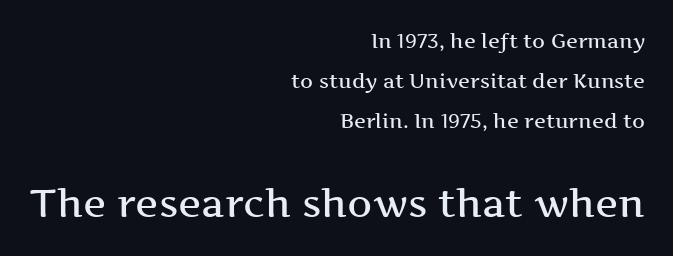
The image shows 39 px semibold, wide serif type, upright; set right-aligned, loose line spacing (2.0x), normal letter spacing, not underlined; the second (bottom) block is 1.95x larger; medium stroke contrast and a medium x-height.
